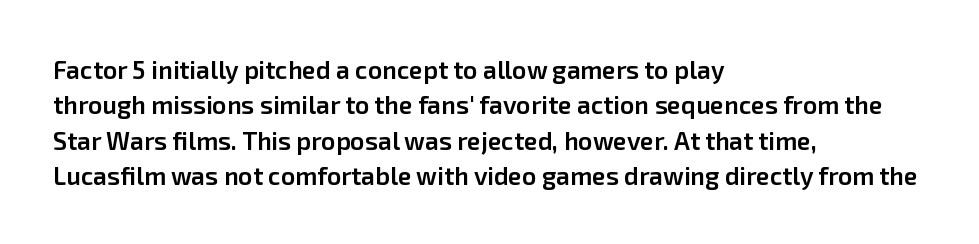
{"italic": "no", "bold": "semi", "underline": "no", "align": "left", "line_spacing": "normal", "line_spacing_ratio": 1.42, "letter_spacing": "normal", "letter_spacing_em": 0.0, "glyph_px": 25}
